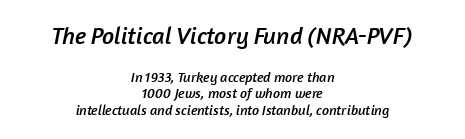
The letters in the upper block stand taller than those in the block below. These lines are centered, leaving both edges ragged. The area under the type is left untouched. The letters sit at their default tracking, neither squeezed nor spread.
